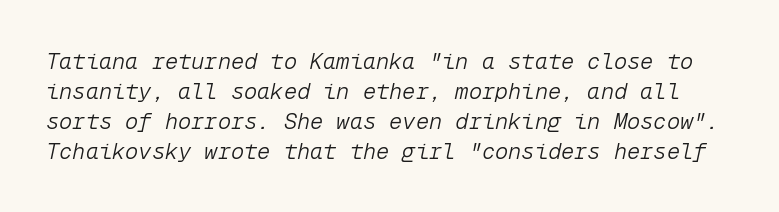
Q: Is the text bold? A: No.
Q: Is the text italic (slanted)? A: Yes, it leans right by about 12 degrees.
Q: Is the text underlined? A: No.
Q: Is the spacing between letters normal or unusually wide? A: Normal.
Q: Is the spacing between lines tight, normal or loose? A: Normal.
